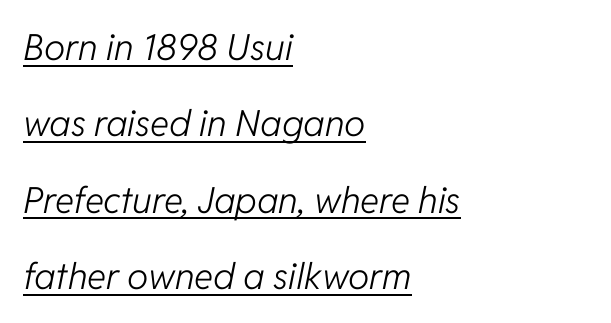
The image shows 36 px light type, italic (leaning right); set left-aligned, loose line spacing (2.12x), normal letter spacing, underlined; low stroke contrast and a medium x-height.
